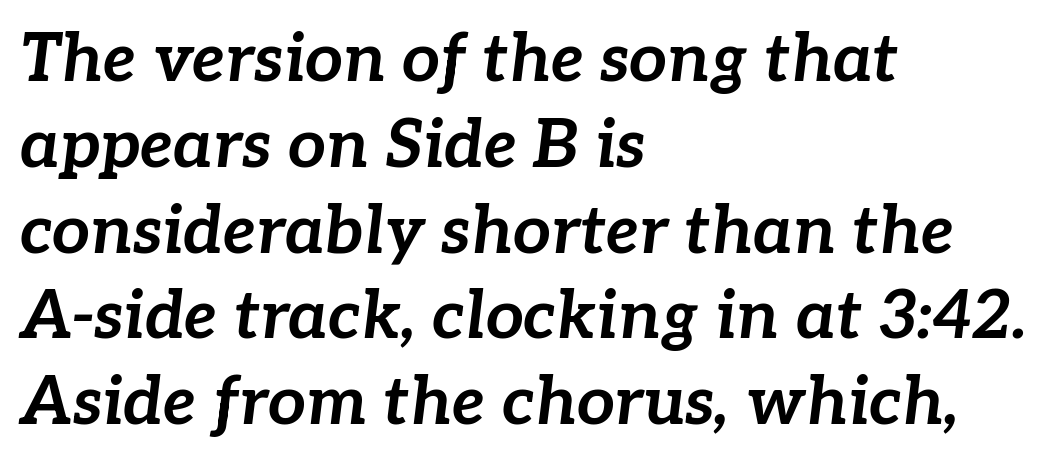
{"italic": "yes", "lean": "right", "slant_degrees": 7, "bold": "yes", "weight": "bold", "width": "normal", "stroke_contrast": "low", "x_height": "medium", "monospaced": "no", "underline": "no", "align": "left", "line_spacing": "normal", "line_spacing_ratio": 1.28, "letter_spacing": "normal", "letter_spacing_em": 0.0, "glyph_px": 67}
